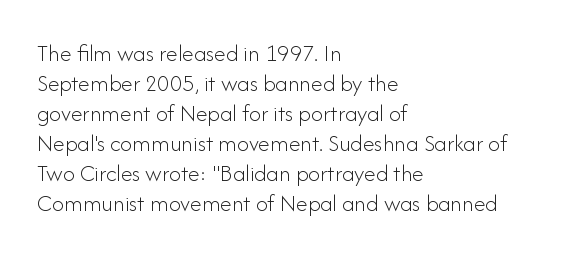
Honestly, there is no underline to notice here at all. The font's upright variant was chosen for this text. Horizontally, the lines are justified to the leading edge only. Bold? No — there's no thickening of the strokes.
